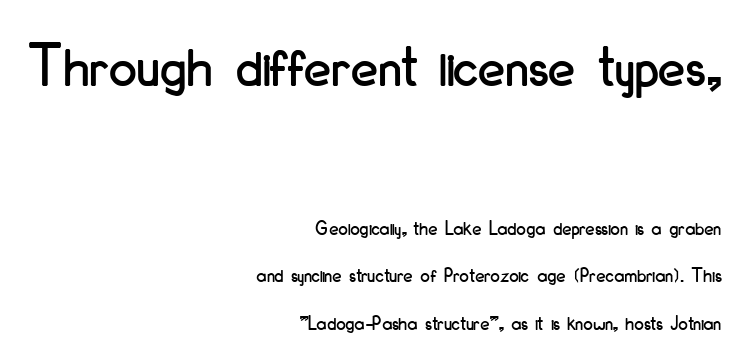
These lines keep a tight, regular rhythm from letter to letter. Teacher's note: observe the even right margin — that is flush-right alignment. Posture: vertical. Visually, the top section dominates because its glyphs are scaled up. Is this a fixed-width face? No — the glyphs have proportional, varying widths. Whoever set this chose breathing room over compactness in the vertical rhythm.
